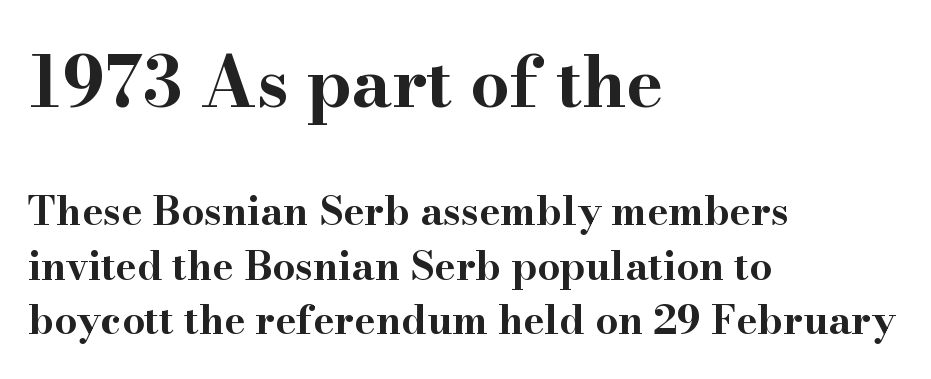
{"serif": "yes", "italic": "no", "bold": "yes", "weight": "bold", "width": "wide", "stroke_contrast": "high", "x_height": "small", "monospaced": "no", "underline": "no", "align": "left", "line_spacing": "normal", "line_spacing_ratio": 1.37, "letter_spacing": "normal", "letter_spacing_em": 0.0, "larger_block": "first", "size_ratio": 1.75, "glyph_px": 70}
